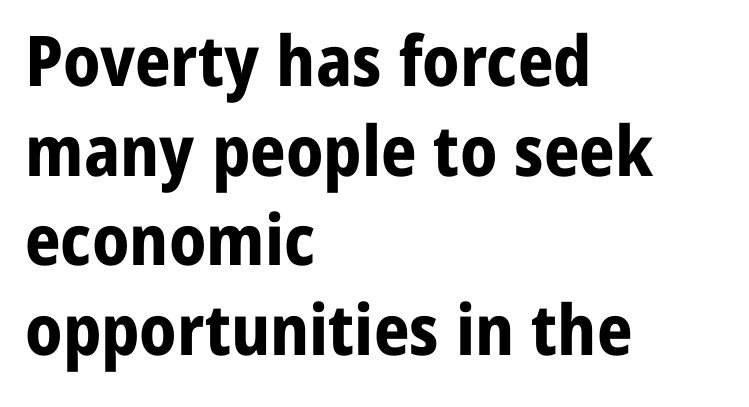
Compared with a centered layout, this one pins lines to the left instead. Nobody touched the tracking dial on this one. Typographic density is high because the face is bold. No feet cap the strokes, marking this as sans-serif type.
